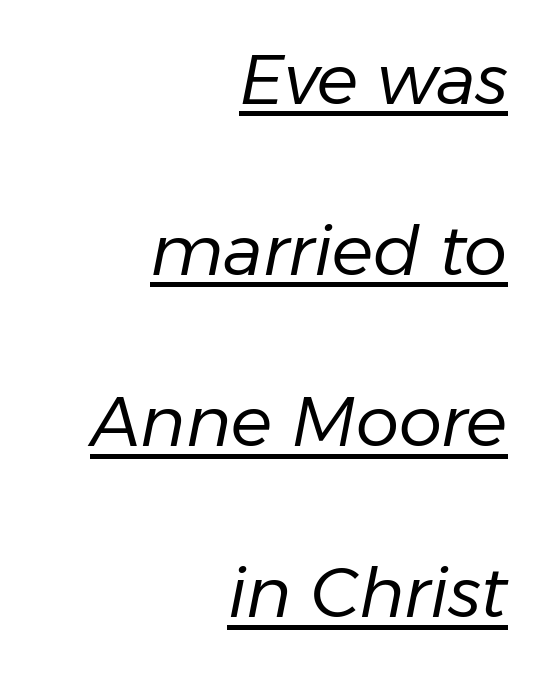
Q: Is the text bold? A: No.
Q: Is the text italic (slanted)? A: Yes, it leans right by about 11 degrees.
Q: Is the text underlined? A: Yes.
Q: How is the paragraph aligned? A: Right-aligned.
Q: Is the spacing between letters normal or unusually wide? A: Normal.
Q: Is the spacing between lines tight, normal or loose? A: Loose.
Q: Width (condensed, normal, or wide)? A: Normal.
Q: Stroke contrast? A: Low.
Q: x-height? A: Medium.
Q: Monospaced? A: No.
